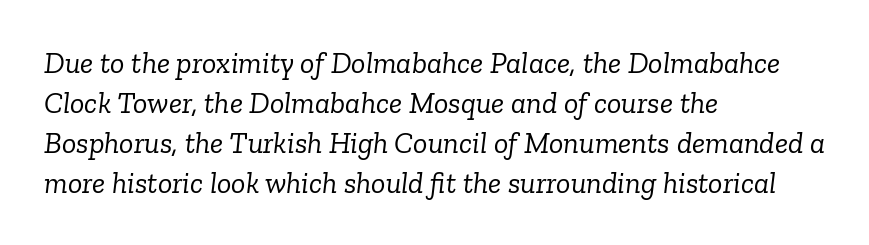
The image shows 30 px light serif type, italic (leaning right); set left-aligned, normal line spacing (1.33x), normal letter spacing, not underlined; low stroke contrast and a medium x-height.
